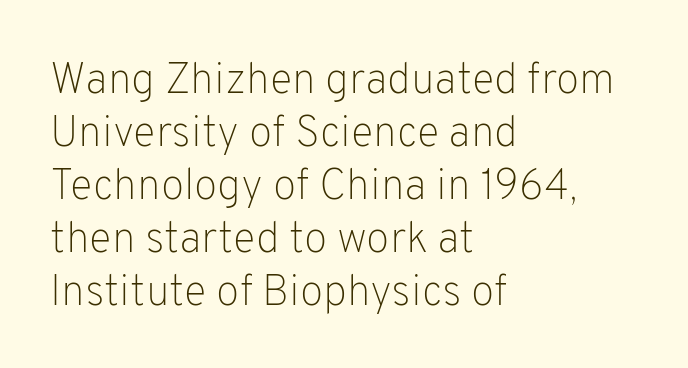
Q: Is the text bold? A: No.
Q: Is the text italic (slanted)? A: No, it is upright.
Q: Is the typeface a serif or a sans-serif typeface? A: Sans-serif.
Q: Is the text underlined? A: No.
Q: How is the paragraph aligned? A: Left-aligned.
Q: Is the spacing between letters normal or unusually wide? A: Normal.
Q: Width (condensed, normal, or wide)? A: Normal.
Q: Stroke contrast? A: Low.
Q: x-height? A: Medium.
Q: Monospaced? A: No.
